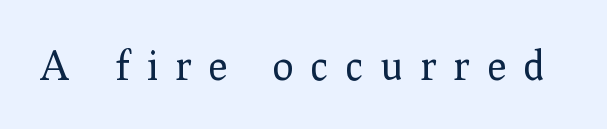
{"serif": "yes", "italic": "no", "bold": "no", "weight": "regular", "width": "normal", "stroke_contrast": "low", "x_height": "medium", "monospaced": "no", "underline": "no", "letter_spacing": "wide", "letter_spacing_em": 0.46, "glyph_px": 39}
